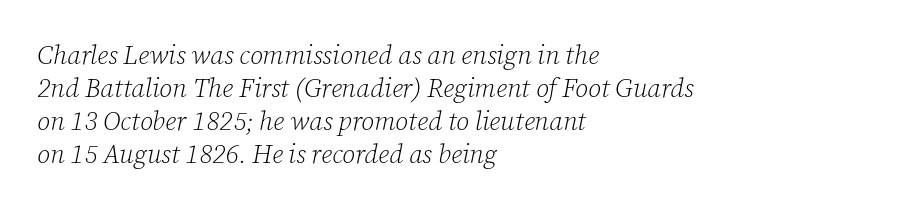
The image shows 26 px text type, italic (leaning right); set left-aligned, normal line spacing (1.27x), normal letter spacing, not underlined.
